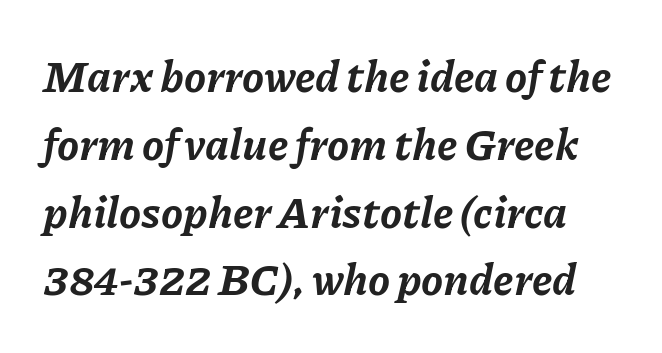
Q: Is the text bold? A: Yes.
Q: Is the text italic (slanted)? A: Yes, it leans right by about 11 degrees.
Q: Is the text underlined? A: No.
Q: Is the spacing between letters normal or unusually wide? A: Normal.
Q: Is the spacing between lines tight, normal or loose? A: Normal.
Q: Width (condensed, normal, or wide)? A: Normal.
Q: Stroke contrast? A: Low.
Q: x-height? A: Medium.
Q: Monospaced? A: No.
